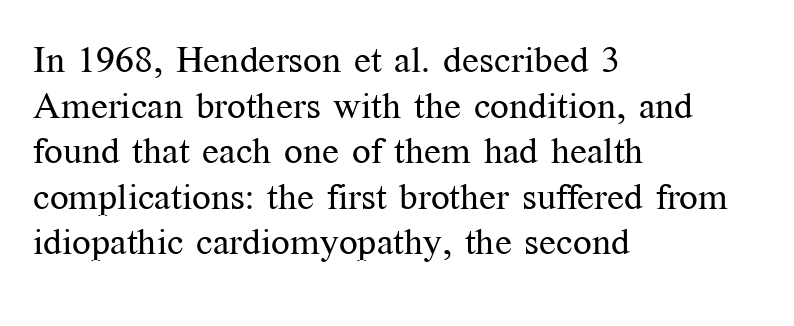
Q: Is the text bold? A: No.
Q: Is the text italic (slanted)? A: No, it is upright.
Q: Is the typeface a serif or a sans-serif typeface? A: Serif.
Q: Is the text underlined? A: No.
Q: How is the paragraph aligned? A: Left-aligned.
Q: Is the spacing between letters normal or unusually wide? A: Normal.
Q: Width (condensed, normal, or wide)? A: Normal.
Q: Stroke contrast? A: Medium.
Q: x-height? A: Medium.
Q: Monospaced? A: No.
